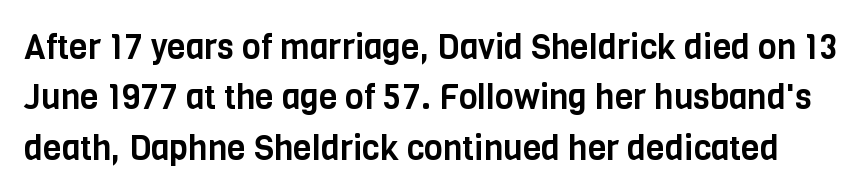
Q: Is the text italic (slanted)? A: No, it is upright.
Q: Is the typeface a serif or a sans-serif typeface? A: Sans-serif.
Q: Is the text underlined? A: No.
Q: Is the spacing between letters normal or unusually wide? A: Normal.
Q: Is the spacing between lines tight, normal or loose? A: Normal.
Q: Width (condensed, normal, or wide)? A: Condensed.
Q: Stroke contrast? A: Low.
Q: x-height? A: Large.
Q: Monospaced? A: No.
